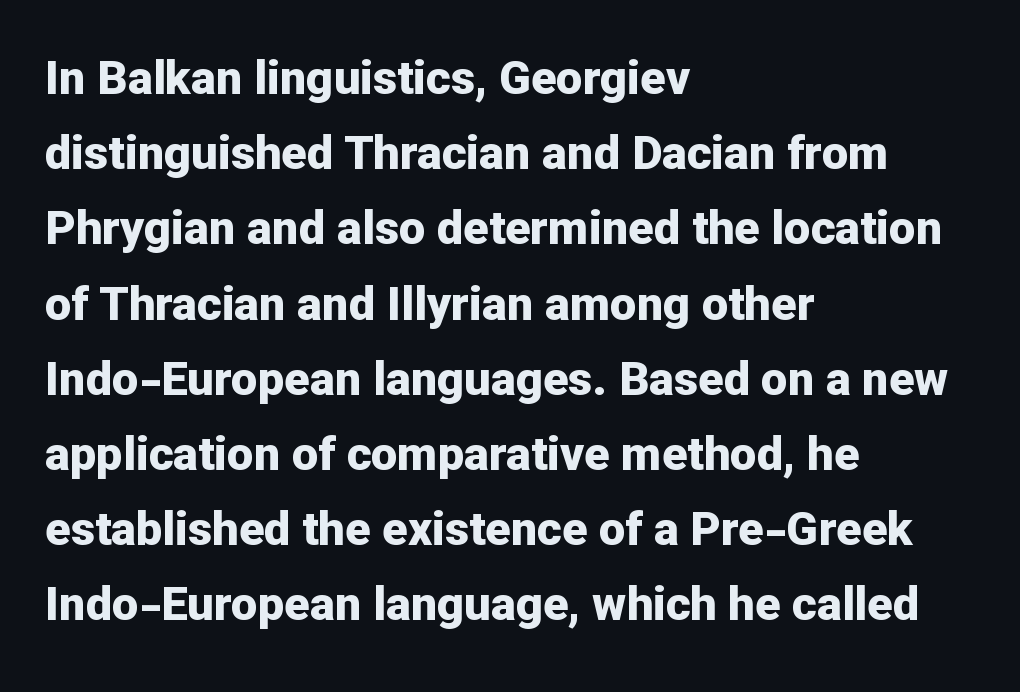
The image shows 47 px bold sans-serif type, upright; set left-aligned, normal line spacing (1.6x), normal letter spacing, not underlined; low stroke contrast and a medium x-height.
